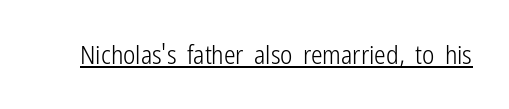
{"italic": "no", "bold": "no", "underline": "yes", "letter_spacing": "normal", "letter_spacing_em": 0.0, "glyph_px": 26}
